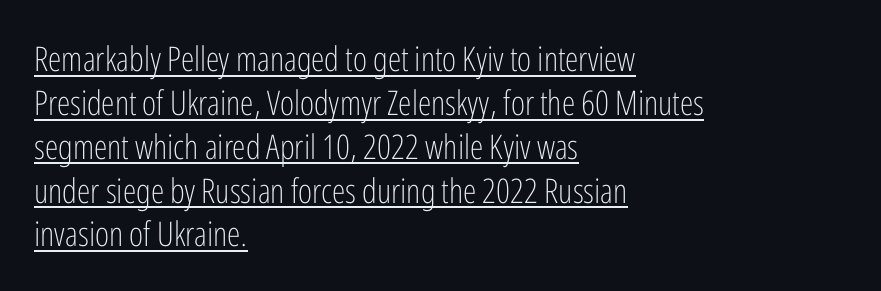
{"serif": "no", "italic": "no", "bold": "no", "weight": "light", "width": "condensed", "stroke_contrast": "low", "x_height": "medium", "monospaced": "no", "underline": "yes", "align": "left", "line_spacing": "normal", "line_spacing_ratio": 1.29, "letter_spacing": "normal", "letter_spacing_em": 0.0, "glyph_px": 34}
